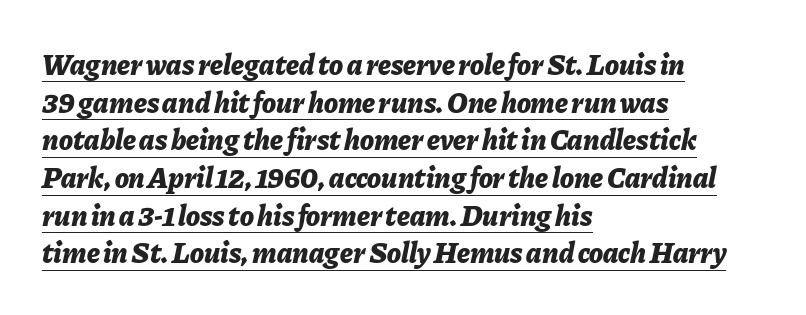
Is the letter spacing exaggerated? No — it looks like the ordinary default. A full-strength bold gives these letters their thick strokes. This is oblique type, the kind used for emphasis or titles. Looks like regular typesetting: each glyph gets only the width it needs. The lines sit at an ordinary, default distance from one another. Reading down the block, your eye returns to a fixed left position each line.
